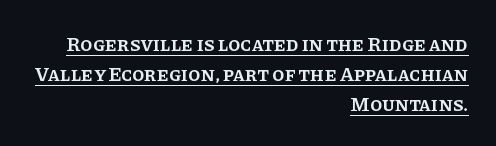
{"italic": "no", "bold": "semi", "underline": "yes", "align": "right", "line_spacing": "normal", "line_spacing_ratio": 1.5, "letter_spacing": "normal", "letter_spacing_em": 0.0, "glyph_px": 20}
